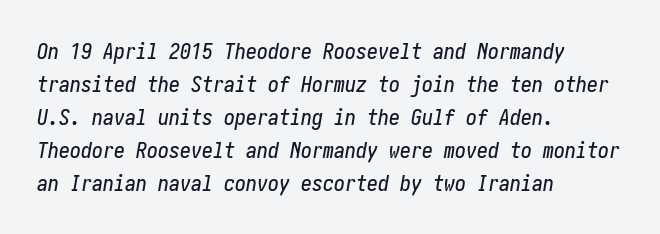
Q: Is the text italic (slanted)? A: Yes, it leans right by about 10 degrees.
Q: Is the text underlined? A: No.
Q: How is the paragraph aligned? A: Left-aligned.
Q: Is the spacing between letters normal or unusually wide? A: Normal.
Q: Is the spacing between lines tight, normal or loose? A: Normal.
